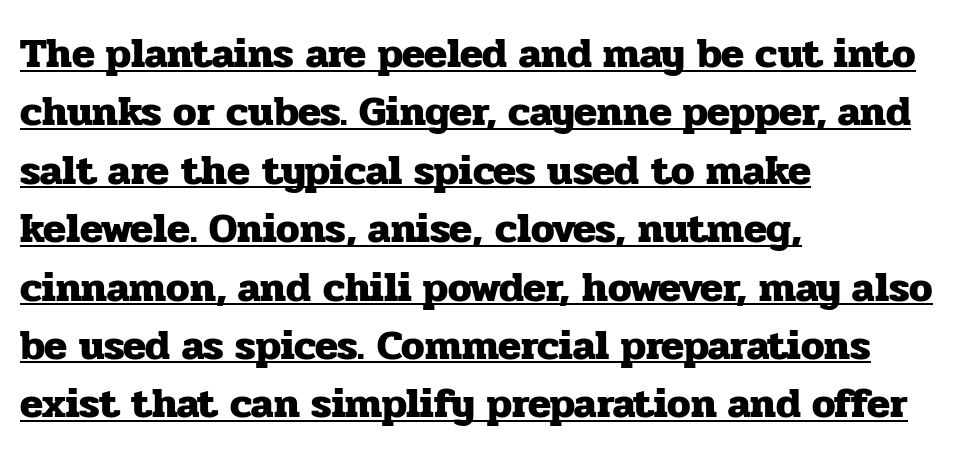
The image shows 42 px heavy serif type, upright; set left-aligned, normal line spacing (1.39x), normal letter spacing, underlined; low stroke contrast and a medium x-height.
